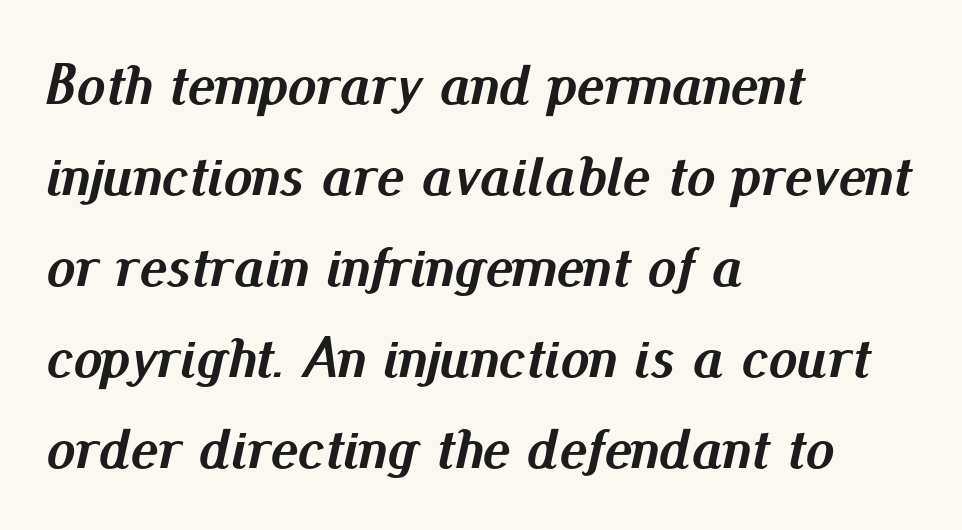
{"italic": "yes", "lean": "right", "slant_degrees": 13, "bold": "yes", "weight": "semibold", "width": "normal", "stroke_contrast": "medium", "x_height": "small", "monospaced": "no", "underline": "no", "align": "left", "line_spacing": "normal", "line_spacing_ratio": 1.57, "letter_spacing": "normal", "letter_spacing_em": 0.0, "glyph_px": 58}
